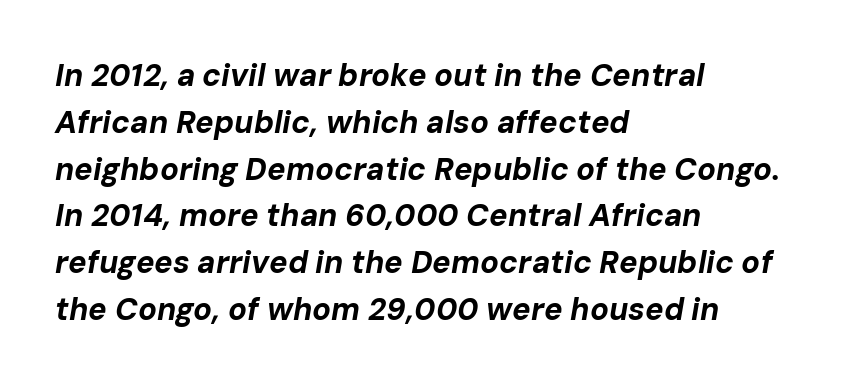
Q: Is the text bold? A: Yes.
Q: Is the text italic (slanted)? A: Yes, it leans right by about 10 degrees.
Q: Is the text underlined? A: No.
Q: How is the paragraph aligned? A: Left-aligned.
Q: Is the spacing between letters normal or unusually wide? A: Normal.
Q: Is the spacing between lines tight, normal or loose? A: Normal.
Q: Width (condensed, normal, or wide)? A: Normal.
Q: Stroke contrast? A: Low.
Q: x-height? A: Medium.
Q: Monospaced? A: No.
